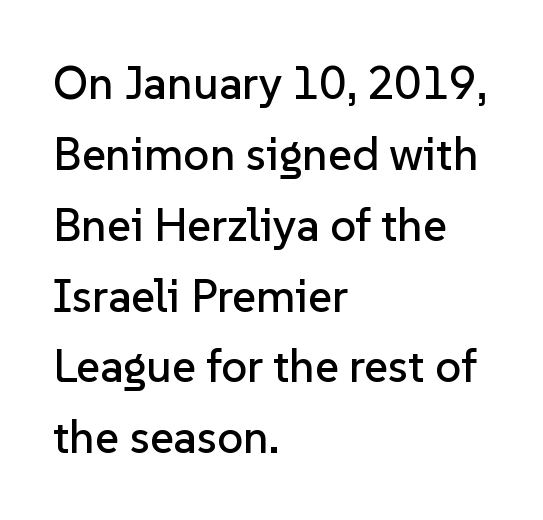
Does the lettering tilt? It doesn't — this is upright. Reading down the column, the eye jumps a familiar distance to each next line. Underlining? Definitely not there. This rendering leaves character spacing at its baseline value. Each letter keeps its own natural width here, so spacing adapts to shape. Visually the block forms a straight wall on the left and a jagged coastline on the right.
